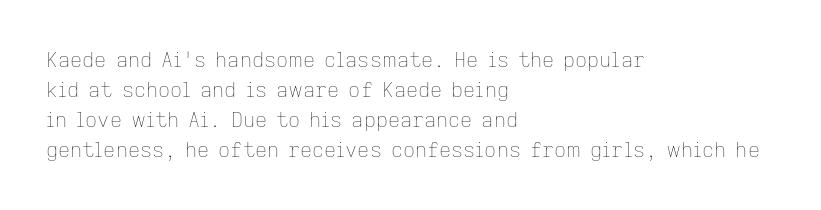
Compared with typical body copy, the letter spacing here is the same. The text block is weighted toward the left margin, trailing off unevenly rightward. The foot of each line stays bare and open. Evenly set lines give the paragraph a standard silhouette. Stroke thickness stays within the range of a standard reading face or lighter.
